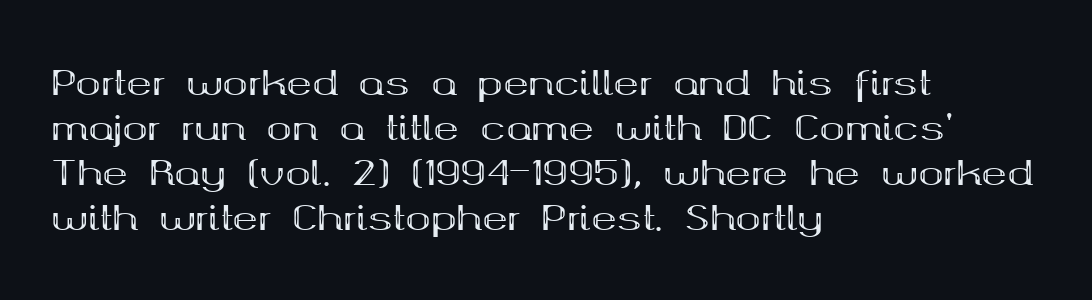
The image shows 34 px bold, wide serif type, upright; set left-aligned, normal line spacing (1.32x), normal letter spacing, not underlined; medium stroke contrast and a medium x-height.
